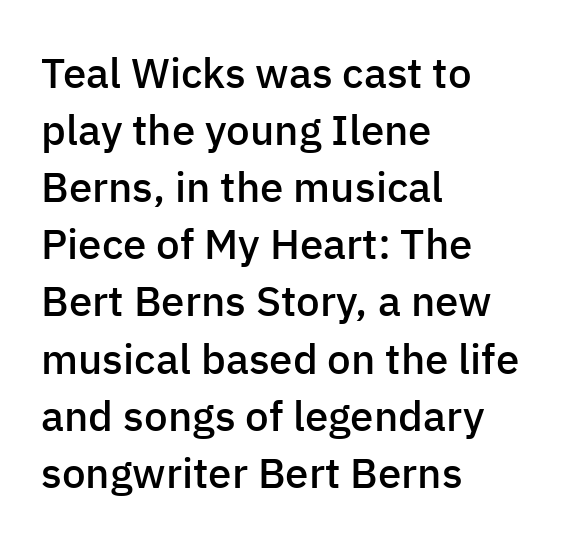
{"serif": "no", "italic": "no", "bold": "semi", "weight": "semibold", "width": "normal", "stroke_contrast": "low", "x_height": "medium", "monospaced": "no", "underline": "no", "align": "left", "line_spacing": "normal", "line_spacing_ratio": 1.36, "letter_spacing": "normal", "letter_spacing_em": 0.0, "glyph_px": 42}
